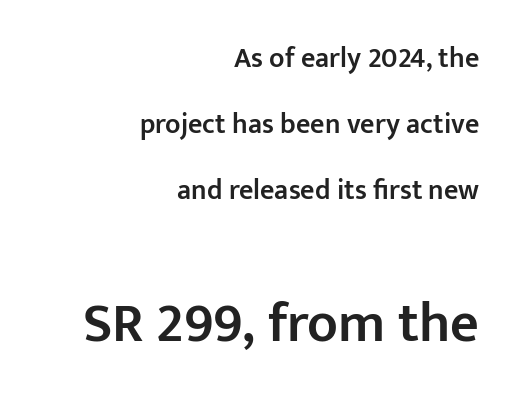
The image shows 56 px semibold sans-serif type, upright; set right-aligned, loose line spacing (2.35x), normal letter spacing, not underlined; the second (bottom) block is 2.0x larger; low stroke contrast and a medium x-height.
